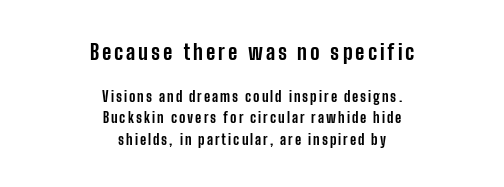
Q: Is the text bold? A: Yes.
Q: Is the text italic (slanted)? A: No, it is upright.
Q: Is the text underlined? A: No.
Q: How is the paragraph aligned? A: Centered.
Q: Is the spacing between lines tight, normal or loose? A: Normal.
Q: Which block of text is set in a larger size, the first (top) or the second (bottom)? A: The first (top) one.
